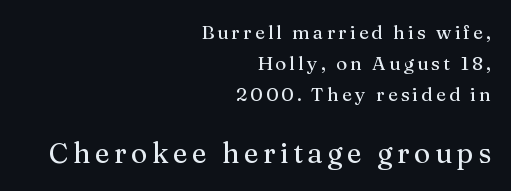
Ascenders rise straight up at ninety degrees. Descenders are the only things crossing below the line. Leading: standard. To sum up the face: it has serifs. You could not count columns in this text — the font is proportionally spaced. Compared with a flush-left layout, this one pins lines to the opposite, right side.
